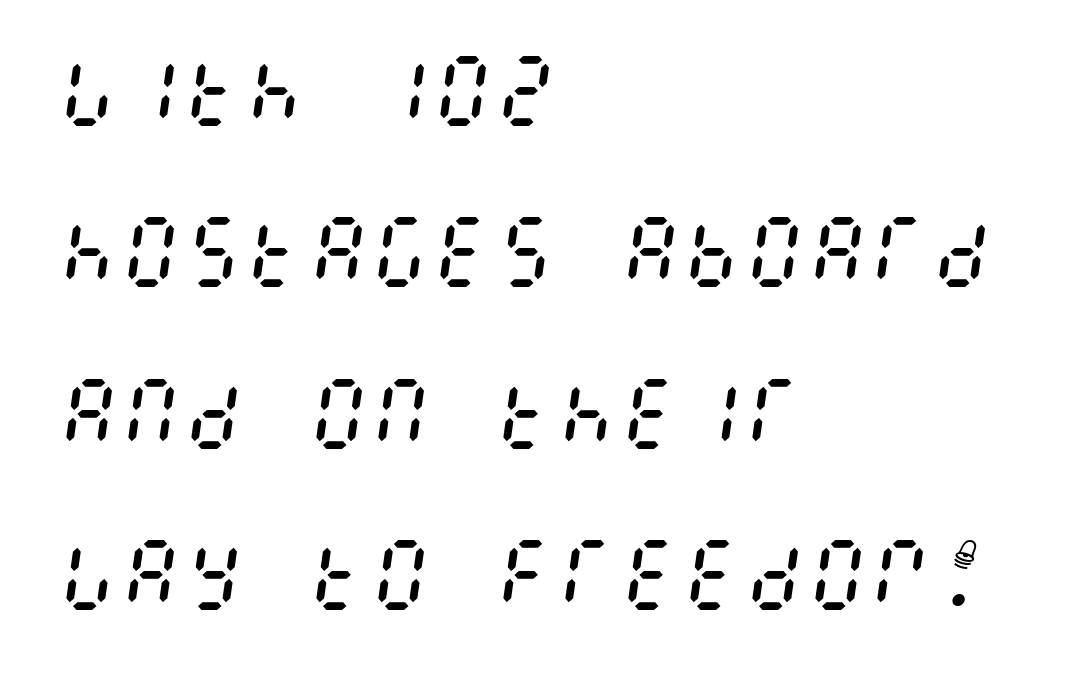
The image shows 78 px regular-weight, condensed type, italic (leaning right); set left-aligned, loose line spacing (2.07x), normal letter spacing, not underlined; medium stroke contrast and a large x-height.
